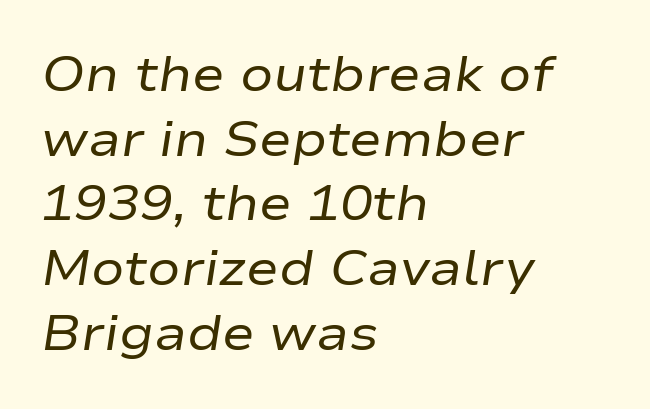
Note the varied advance widths — an 'i' is clearly narrower than an 'm'. Teacher's note: observe the even left margin — that is flush-left alignment. The line-height multiplier appears to be the usual default. This reads as an unemphasized weight, regular at the heaviest. This rendering leaves character spacing at its baseline value.
